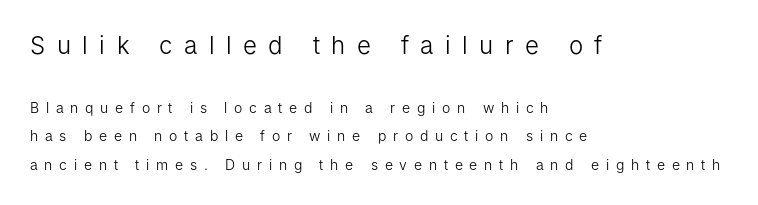
The image shows 24 px text type, upright; set left-aligned, loose line spacing (2.06x), unusually wide letter spacing (+0.48 em), not underlined; the first (top) block is 1.71x larger.
